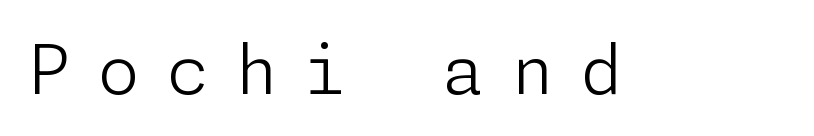
The passage shown is not underscored anywhere. Examine the stroke ends and you'll find no serifs. Ink coverage per letter is moderate at most. Tracking here is generous; glyphs stand well apart from one another. Every character sits straight up, as roman type does.
